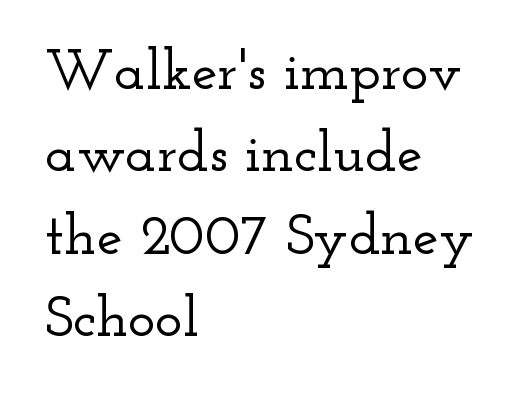
A normal amount of white space separates one row of letters from the next. Nothing unusual about the tracking: characters are spaced as the font intends. Each line starts at the same left margin while the right side varies. The lettering stays uniformly vertical, giving the passage a roman look. The foot of each line stays bare and open. A serif font was chosen for this passage.
